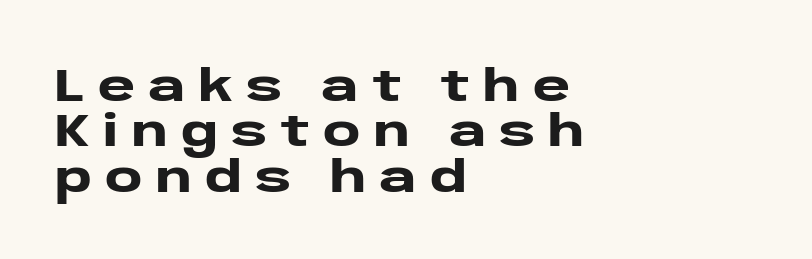
{"serif": "no", "italic": "no", "bold": "yes", "weight": "heavy", "width": "wide", "stroke_contrast": "low", "x_height": "large", "monospaced": "no", "underline": "no", "align": "left", "line_spacing": "tight", "line_spacing_ratio": 1.01, "letter_spacing": "wide", "letter_spacing_em": 0.29, "glyph_px": 45}
